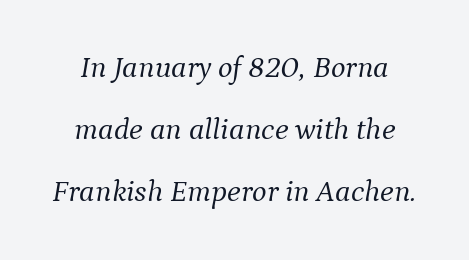
Q: Is the text bold? A: No.
Q: Is the text italic (slanted)? A: Yes, it leans right by about 9 degrees.
Q: Is the typeface a serif or a sans-serif typeface? A: Serif.
Q: Is the text underlined? A: No.
Q: Is the spacing between letters normal or unusually wide? A: Normal.
Q: Is the spacing between lines tight, normal or loose? A: Loose.
Q: Width (condensed, normal, or wide)? A: Normal.
Q: Stroke contrast? A: Medium.
Q: x-height? A: Medium.
Q: Monospaced? A: No.
